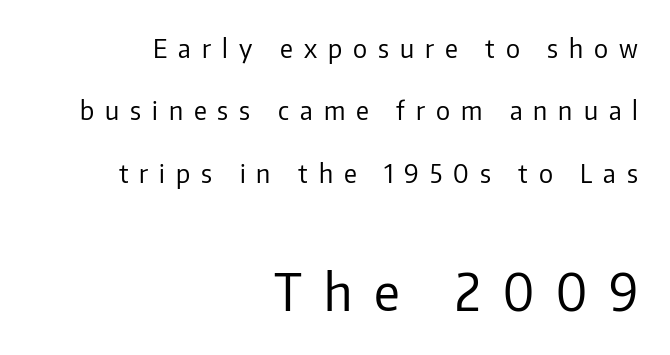
The type is letterspaced generously, with wide tracking. The face used here is proportionally spaced, like ordinary book or web type. Of the two passages, the one underneath uses the larger point size. Is this a heavy cut? Hardly; it is regular or lighter. Typographically, this falls in the sans-serif category. Posture: vertical.
